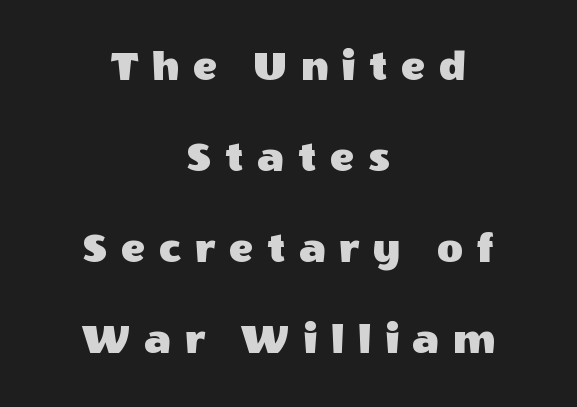
Q: Is the text italic (slanted)? A: No, it is upright.
Q: Is the typeface a serif or a sans-serif typeface? A: Sans-serif.
Q: Is the text underlined? A: No.
Q: How is the paragraph aligned? A: Centered.
Q: Is the spacing between letters normal or unusually wide? A: Unusually wide.
Q: Is the spacing between lines tight, normal or loose? A: Loose.
Q: Width (condensed, normal, or wide)? A: Normal.
Q: x-height? A: Large.
Q: Monospaced? A: No.
